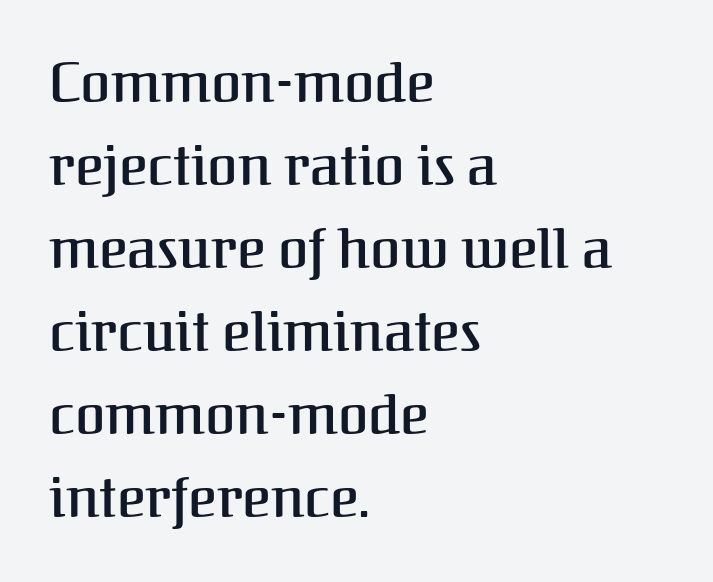
{"serif": "yes", "italic": "no", "width": "normal", "stroke_contrast": "medium", "x_height": "medium", "monospaced": "no", "underline": "no", "align": "left", "line_spacing": "normal", "line_spacing_ratio": 1.51, "letter_spacing": "normal", "letter_spacing_em": 0.0, "glyph_px": 55}
